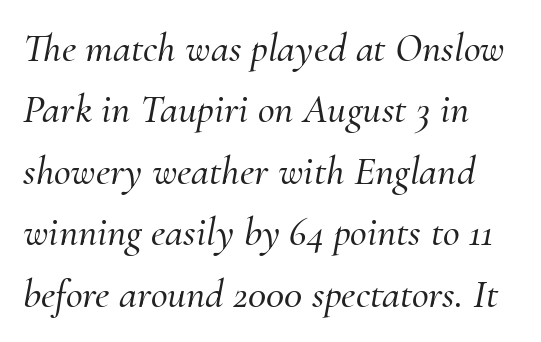
Q: Is the text italic (slanted)? A: Yes, it leans right by about 10 degrees.
Q: Is the typeface a serif or a sans-serif typeface? A: Serif.
Q: Is the text underlined? A: No.
Q: Is the spacing between letters normal or unusually wide? A: Normal.
Q: Is the spacing between lines tight, normal or loose? A: Normal.
Q: Width (condensed, normal, or wide)? A: Normal.
Q: Stroke contrast? A: Medium.
Q: x-height? A: Small.
Q: Monospaced? A: No.
